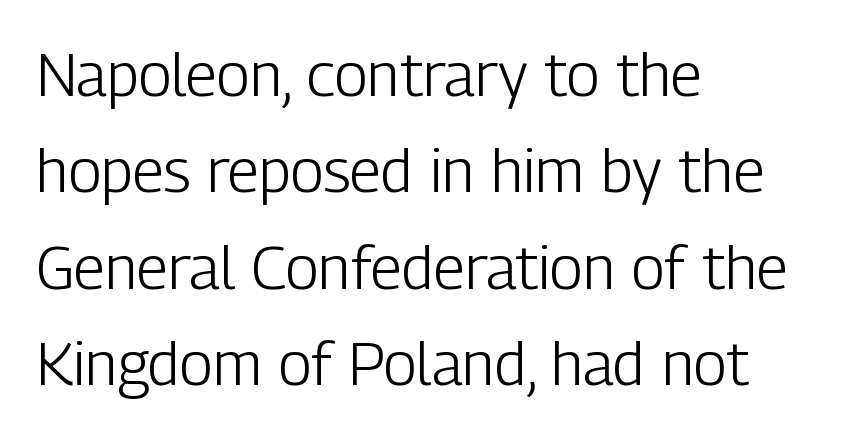
The image shows 61 px light, condensed sans-serif type, upright; set left-aligned, normal line spacing (1.58x), normal letter spacing, not underlined; low stroke contrast and a medium x-height.
